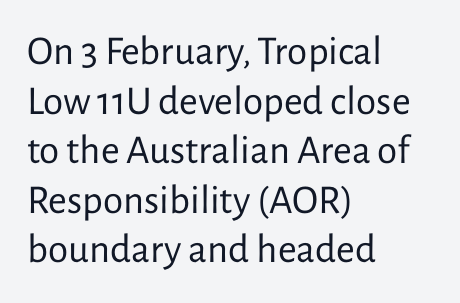
Q: Is the text bold? A: No.
Q: Is the text italic (slanted)? A: No, it is upright.
Q: Is the typeface a serif or a sans-serif typeface? A: Sans-serif.
Q: Is the text underlined? A: No.
Q: How is the paragraph aligned? A: Left-aligned.
Q: Is the spacing between letters normal or unusually wide? A: Normal.
Q: Width (condensed, normal, or wide)? A: Normal.
Q: Stroke contrast? A: Low.
Q: x-height? A: Medium.
Q: Monospaced? A: No.
